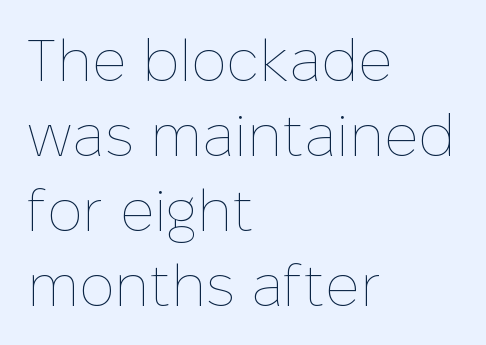
Visually the block forms a straight wall on the left and a jagged coastline on the right. One glance says typical: line gaps are just what's usual. This is not heavy type; no bold has been used. The letters stand upright; this is a roman face. You could call the tracking neutral — neither tight nor loose.
